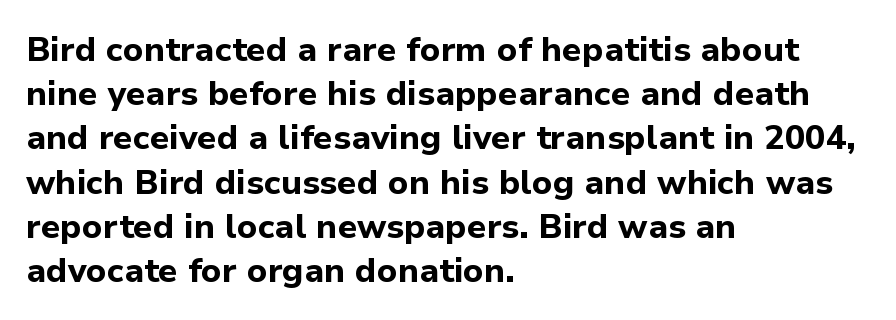
{"serif": "no", "italic": "no", "bold": "yes", "weight": "bold", "width": "normal", "stroke_contrast": "low", "x_height": "medium", "monospaced": "no", "underline": "no", "align": "left", "line_spacing": "normal", "line_spacing_ratio": 1.3, "letter_spacing": "normal", "letter_spacing_em": 0.0, "glyph_px": 34}
